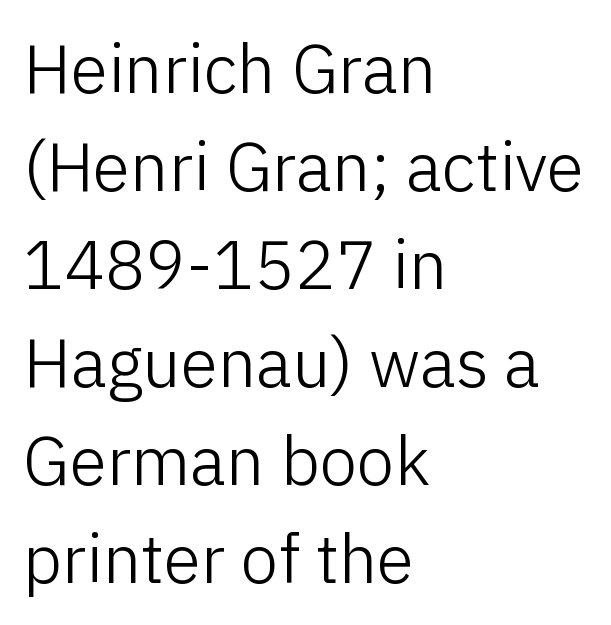
The image shows 68 px light sans-serif type, upright; set left-aligned, normal line spacing (1.44x), normal letter spacing, not underlined; low stroke contrast and a medium x-height.
